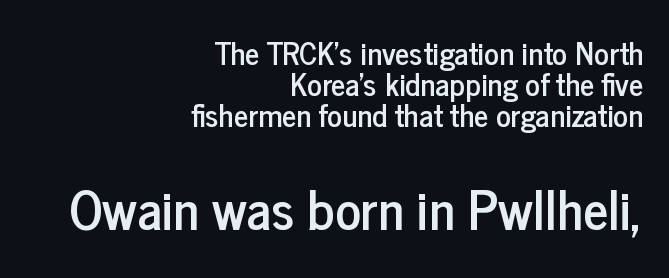
The emphasis by scale lands on block number two, below. Glance below the letters and you will spot only blank space. Cramped leading. Observe the ordinary spacing: letters are neighbours, not strangers. Notice how the passage keeps a crisp vertical edge on the right only. Do the letters lean? They stand straight.
